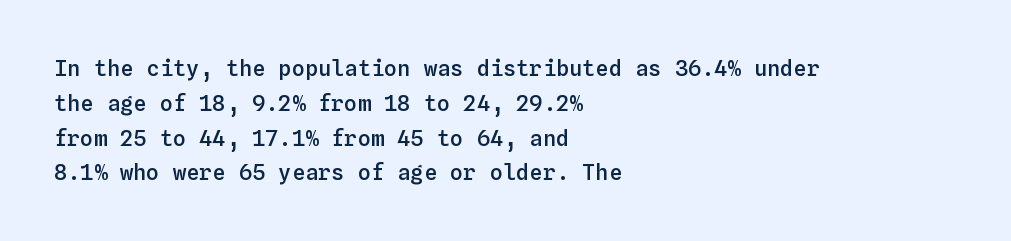
Q: Is the text bold? A: Semi-bold.
Q: Is the text italic (slanted)? A: No, it is upright.
Q: Is the text underlined? A: No.
Q: How is the paragraph aligned? A: Left-aligned.
Q: Is the spacing between letters normal or unusually wide? A: Normal.
Q: Is the spacing between lines tight, normal or loose? A: Normal.
